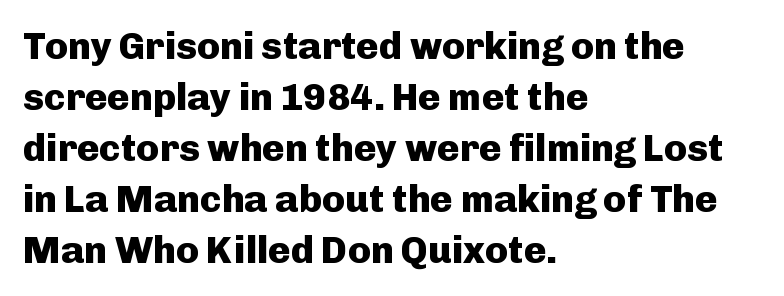
The image shows 38 px heavy sans-serif type, upright; set left-aligned, normal line spacing (1.34x), normal letter spacing, not underlined; low stroke contrast and a medium x-height.
